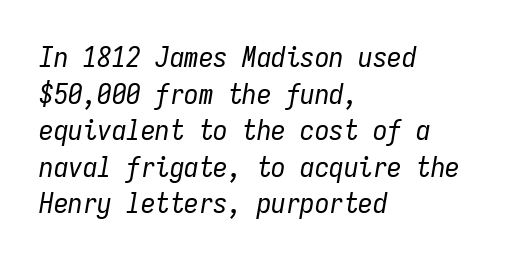
The image shows 29 px regular-weight, condensed type, italic (leaning right), monospaced; set left-aligned, normal line spacing (1.26x), normal letter spacing, not underlined; low stroke contrast and a medium x-height.
